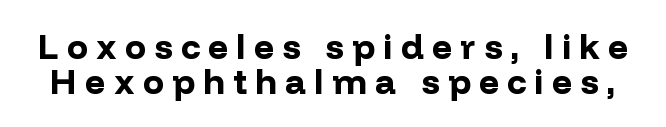
Q: Is the text bold? A: Yes.
Q: Is the text italic (slanted)? A: No, it is upright.
Q: Is the typeface a serif or a sans-serif typeface? A: Sans-serif.
Q: Is the text underlined? A: No.
Q: Is the spacing between letters normal or unusually wide? A: Unusually wide.
Q: Is the spacing between lines tight, normal or loose? A: Tight.
Q: Width (condensed, normal, or wide)? A: Normal.
Q: Stroke contrast? A: Low.
Q: x-height? A: Medium.
Q: Monospaced? A: No.
